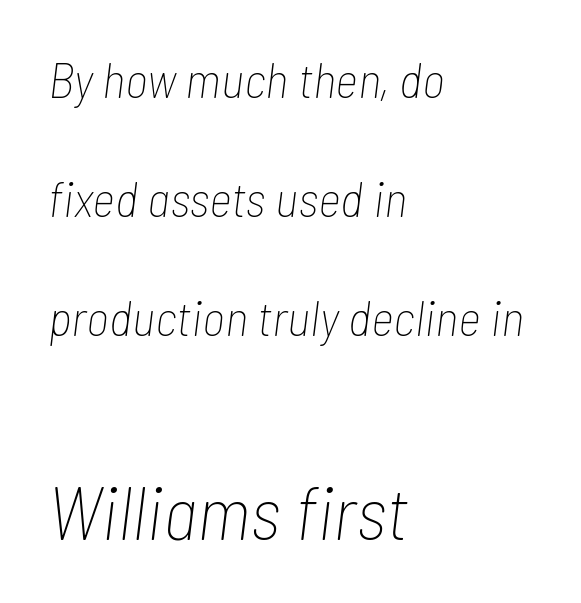
Q: Is the text bold? A: No.
Q: Is the text italic (slanted)? A: Yes, it leans right by about 7 degrees.
Q: Is the text underlined? A: No.
Q: How is the paragraph aligned? A: Left-aligned.
Q: Is the spacing between letters normal or unusually wide? A: Normal.
Q: Is the spacing between lines tight, normal or loose? A: Loose.
Q: Which block of text is set in a larger size, the first (top) or the second (bottom)? A: The second (bottom) one.
Q: Width (condensed, normal, or wide)? A: Condensed.
Q: Stroke contrast? A: Low.
Q: x-height? A: Medium.
Q: Monospaced? A: No.
